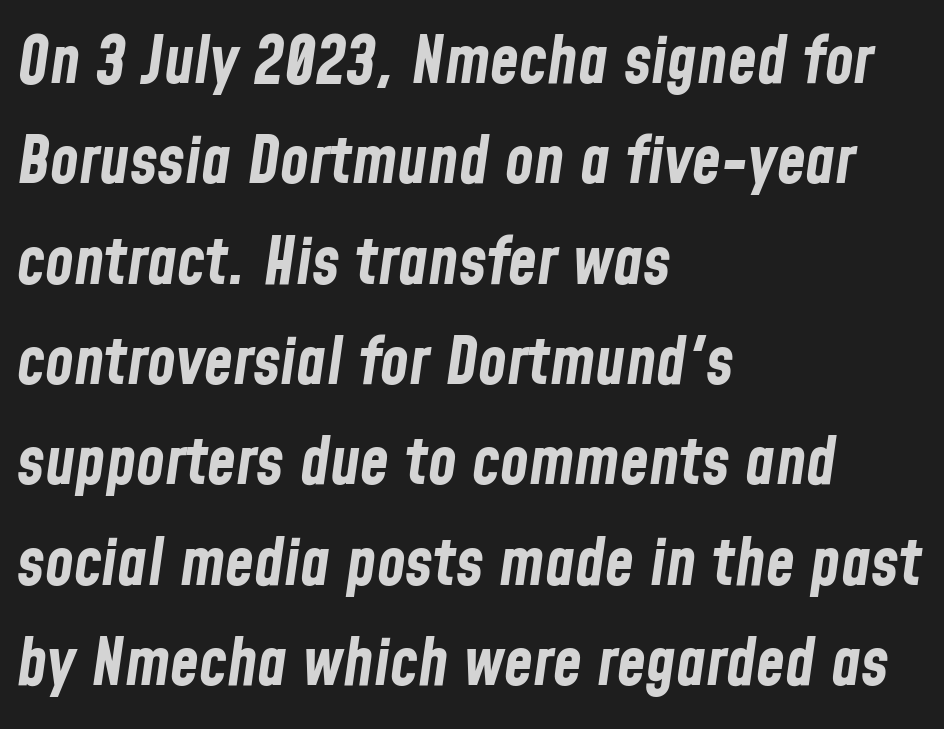
{"italic": "yes", "lean": "right", "slant_degrees": 8, "bold": "yes", "weight": "bold", "width": "condensed", "stroke_contrast": "low", "x_height": "medium", "monospaced": "no", "underline": "no", "align": "left", "line_spacing": "normal", "line_spacing_ratio": 1.52, "letter_spacing": "normal", "letter_spacing_em": 0.0, "glyph_px": 66}
